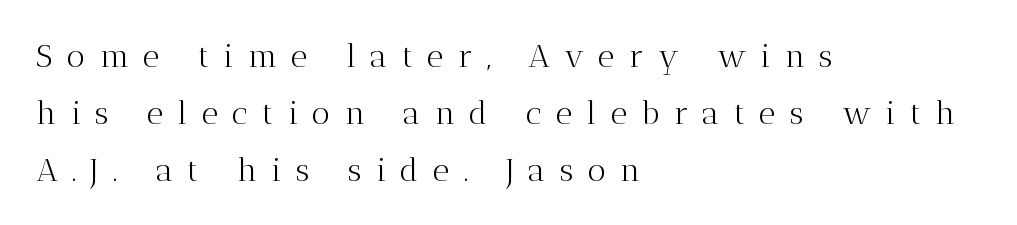
{"serif": "yes", "italic": "no", "bold": "no", "weight": "light", "width": "normal", "stroke_contrast": "medium", "x_height": "medium", "monospaced": "no", "underline": "no", "align": "left", "line_spacing_ratio": 1.78, "letter_spacing": "wide", "letter_spacing_em": 0.45, "glyph_px": 32}
